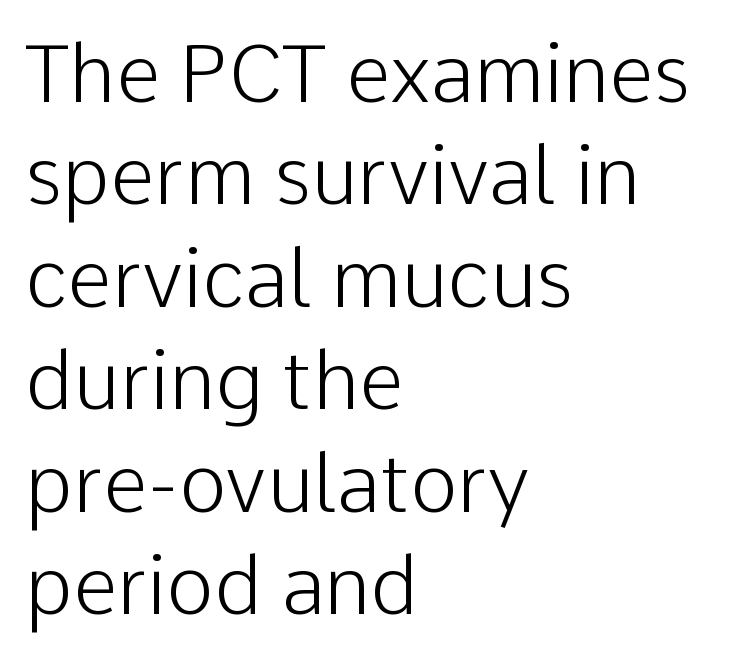
Q: Is the text bold? A: No.
Q: Is the text italic (slanted)? A: No, it is upright.
Q: Is the typeface a serif or a sans-serif typeface? A: Sans-serif.
Q: Is the text underlined? A: No.
Q: How is the paragraph aligned? A: Left-aligned.
Q: Is the spacing between letters normal or unusually wide? A: Normal.
Q: Is the spacing between lines tight, normal or loose? A: Normal.
Q: Width (condensed, normal, or wide)? A: Normal.
Q: Stroke contrast? A: Low.
Q: x-height? A: Medium.
Q: Monospaced? A: No.
